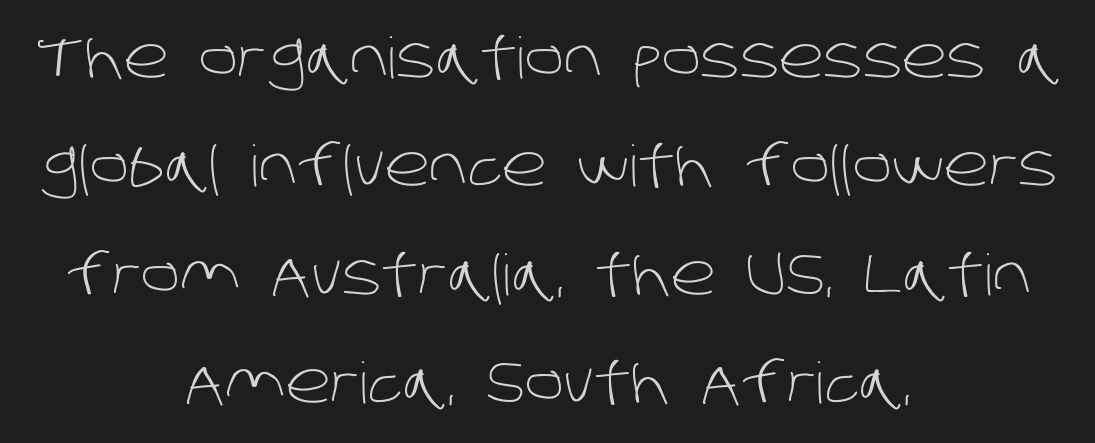
Q: Is the text bold? A: No.
Q: Is the typeface a serif or a sans-serif typeface? A: Sans-serif.
Q: Is the text underlined? A: No.
Q: How is the paragraph aligned? A: Centered.
Q: Is the spacing between letters normal or unusually wide? A: Normal.
Q: Is the spacing between lines tight, normal or loose? A: Loose.
Q: Width (condensed, normal, or wide)? A: Normal.
Q: Stroke contrast? A: Low.
Q: x-height? A: Large.
Q: Monospaced? A: No.
